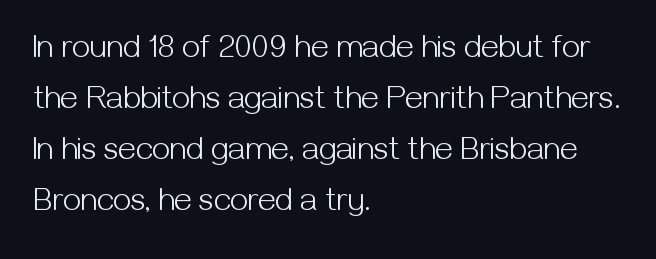
Each new line begins a customary step beneath the previous one. The compositor pushed each line to the left boundary. The typeface has the unassuming heft of standard copy or less. Regarding serifs, this sample does without them. Each letter keeps its own natural width here, so spacing adapts to shape. The words here are not underlined.
